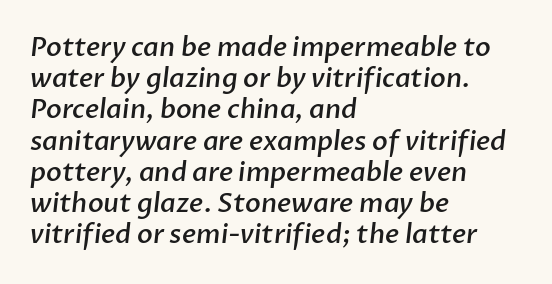
Q: Is the text bold? A: Semi-bold.
Q: Is the text underlined? A: No.
Q: How is the paragraph aligned? A: Left-aligned.
Q: Is the spacing between letters normal or unusually wide? A: Normal.
